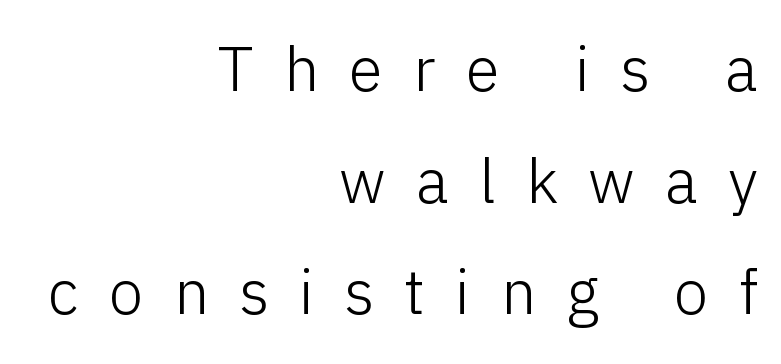
{"serif": "no", "italic": "no", "bold": "no", "weight": "light", "width": "normal", "stroke_contrast": "low", "x_height": "medium", "monospaced": "no", "underline": "no", "align": "right", "line_spacing_ratio": 1.8, "letter_spacing": "wide", "letter_spacing_em": 0.49, "glyph_px": 62}
